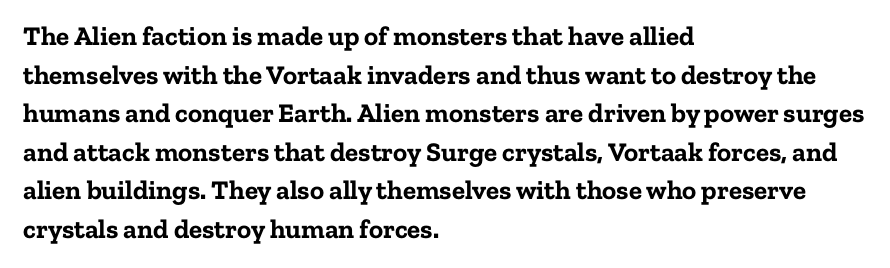
The glyphs are unaccompanied by any horizontal stroke below them. Alignment: flush left. Its strokes are broad and dark, the hallmark of bold type. Designer's note — italics off, roman on.
